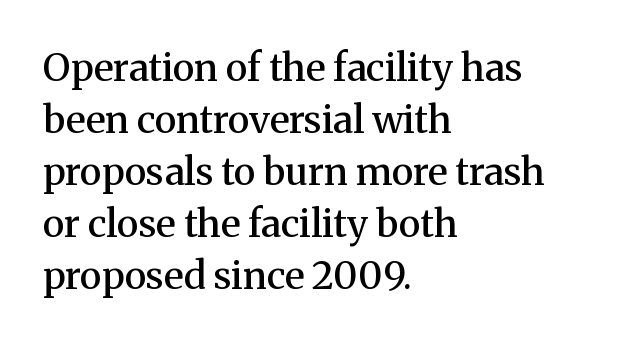
Q: Is the text bold? A: Semi-bold.
Q: Is the text italic (slanted)? A: No, it is upright.
Q: Is the typeface a serif or a sans-serif typeface? A: Serif.
Q: Is the text underlined? A: No.
Q: How is the paragraph aligned? A: Left-aligned.
Q: Is the spacing between letters normal or unusually wide? A: Normal.
Q: Is the spacing between lines tight, normal or loose? A: Normal.
Q: Width (condensed, normal, or wide)? A: Normal.
Q: Stroke contrast? A: Medium.
Q: x-height? A: Medium.
Q: Monospaced? A: No.
